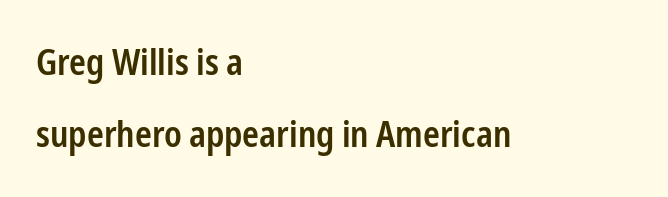
Leftover space on each line is placed entirely after the last word. A typesetter would call this proportional, since set widths differ per character. Grotesque or geometric, the face here clearly has no serifs. Any mark beneath the type? The region is blank. The rendering keeps characters at their native spacing. Quick note: interline space is abundant.
